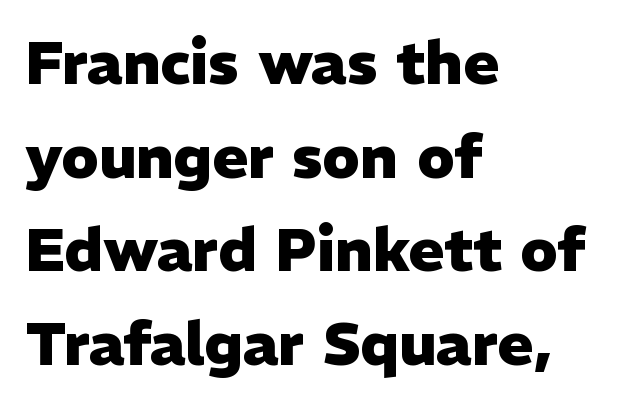
The image shows 60 px heavy sans-serif type, upright; set left-aligned, normal line spacing (1.56x), normal letter spacing, not underlined; low stroke contrast and a medium x-height.
